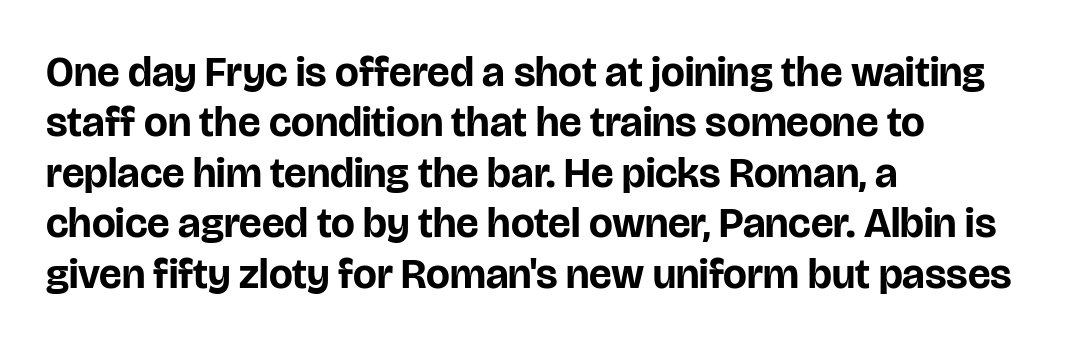
Q: Is the text bold? A: Yes.
Q: Is the text italic (slanted)? A: No, it is upright.
Q: Is the typeface a serif or a sans-serif typeface? A: Sans-serif.
Q: Is the text underlined? A: No.
Q: How is the paragraph aligned? A: Left-aligned.
Q: Is the spacing between letters normal or unusually wide? A: Normal.
Q: Width (condensed, normal, or wide)? A: Normal.
Q: Stroke contrast? A: Low.
Q: x-height? A: Large.
Q: Monospaced? A: No.
